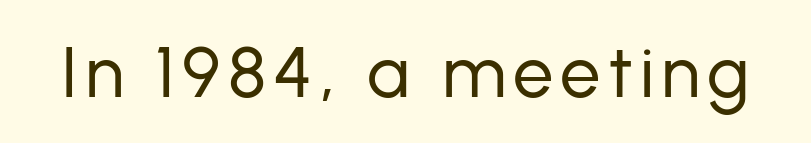
Q: Is the text bold? A: No.
Q: Is the text italic (slanted)? A: No, it is upright.
Q: Is the typeface a serif or a sans-serif typeface? A: Sans-serif.
Q: Is the text underlined? A: No.
Q: Width (condensed, normal, or wide)? A: Normal.
Q: Stroke contrast? A: Low.
Q: x-height? A: Medium.
Q: Monospaced? A: No.
